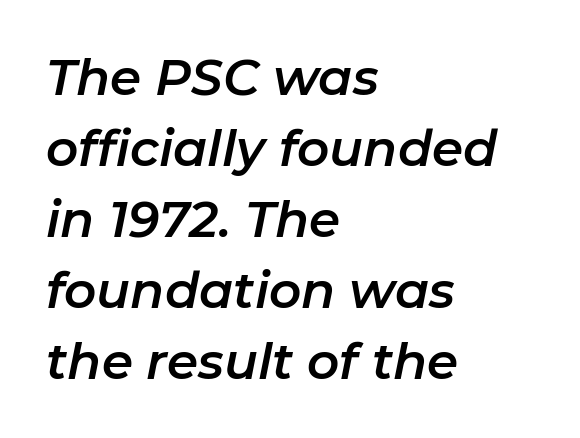
Q: Is the text italic (slanted)? A: Yes, it leans right by about 11 degrees.
Q: Is the text underlined? A: No.
Q: How is the paragraph aligned? A: Left-aligned.
Q: Is the spacing between letters normal or unusually wide? A: Normal.
Q: Is the spacing between lines tight, normal or loose? A: Normal.
Q: Width (condensed, normal, or wide)? A: Normal.
Q: Stroke contrast? A: Low.
Q: x-height? A: Medium.
Q: Monospaced? A: No.
